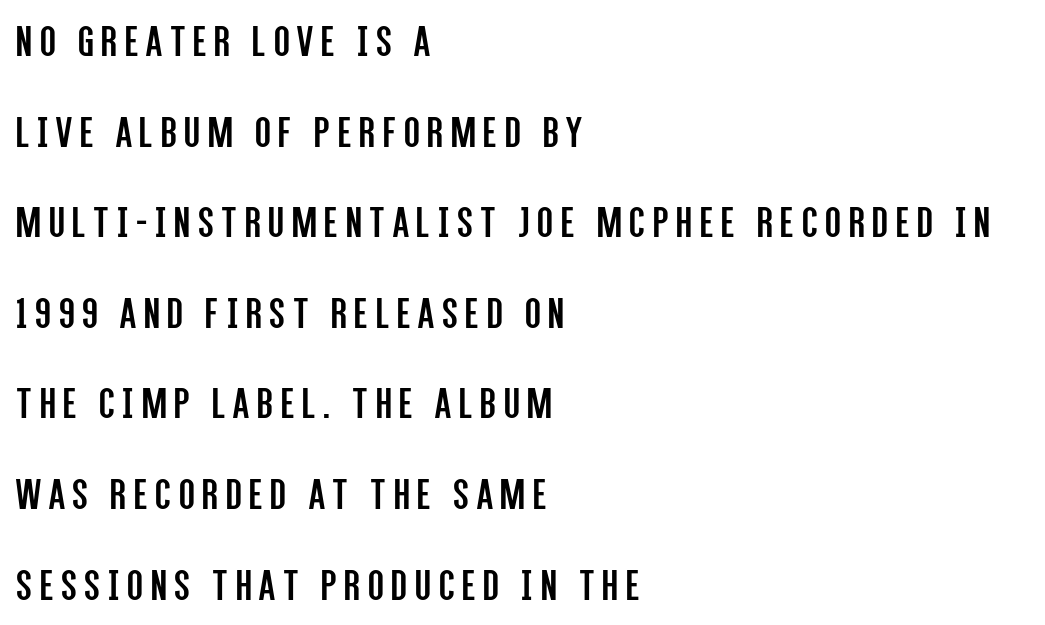
{"serif": "no", "italic": "no", "bold": "no", "weight": "regular", "width": "condensed", "stroke_contrast": "low", "x_height": "large", "monospaced": "no", "underline": "no", "align": "left", "line_spacing": "loose", "line_spacing_ratio": 1.97, "glyph_px": 46}
